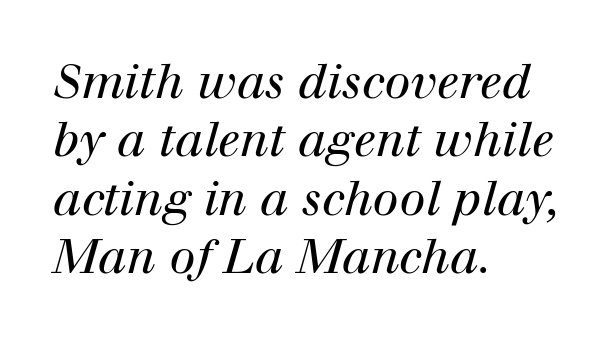
The image shows 47 px regular-weight serif type, italic (leaning right); set left-aligned, line spacing 1.24x, normal letter spacing, not underlined; high stroke contrast and a medium x-height.
